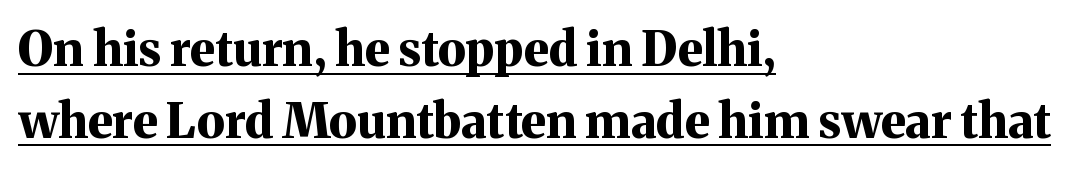
{"serif": "yes", "italic": "no", "bold": "yes", "weight": "bold", "width": "normal", "stroke_contrast": "medium", "x_height": "medium", "monospaced": "no", "underline": "yes", "align": "left", "line_spacing": "normal", "line_spacing_ratio": 1.49, "letter_spacing": "normal", "letter_spacing_em": 0.0, "glyph_px": 48}
